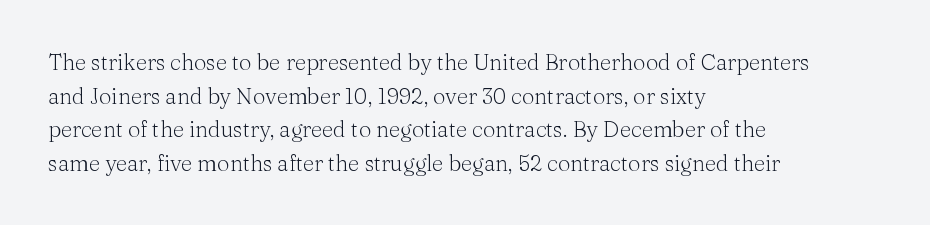
Q: Is the text bold? A: No.
Q: Is the text italic (slanted)? A: No, it is upright.
Q: Is the text underlined? A: No.
Q: How is the paragraph aligned? A: Left-aligned.
Q: Is the spacing between letters normal or unusually wide? A: Normal.
Q: Is the spacing between lines tight, normal or loose? A: Normal.
